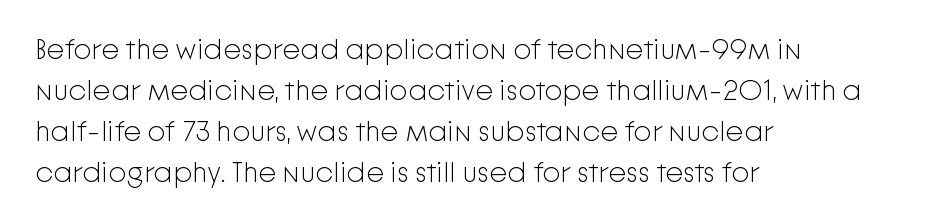
Stroke terminals: plain, sans-serif. The typesetter chose a ragged-right arrangement here. Compared with typical body copy, the letter spacing here is the same. On a weight scale, this lands at 450 or below.
